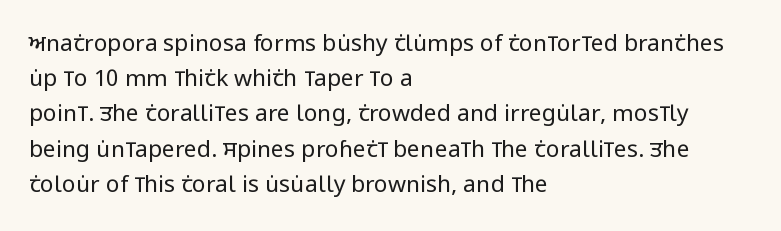
A typesetter would call this leading conventional body-copy spacing. Casual observation: everything's shoved over to the left. Counters stay open thanks to moderate or lighter strokes. The lettering stays uniformly vertical, giving the passage a roman look. No extra tracking has been applied to these lines. The gap between lines stays unmarked.
